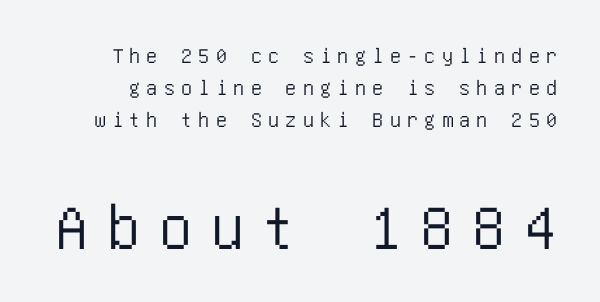
Descender tails drop into unmarked territory. Visually, the bottom section dominates because its glyphs are scaled up. This block has exactly the height ordinary leading produces. The lettering holds an erect, upright posture throughout.
